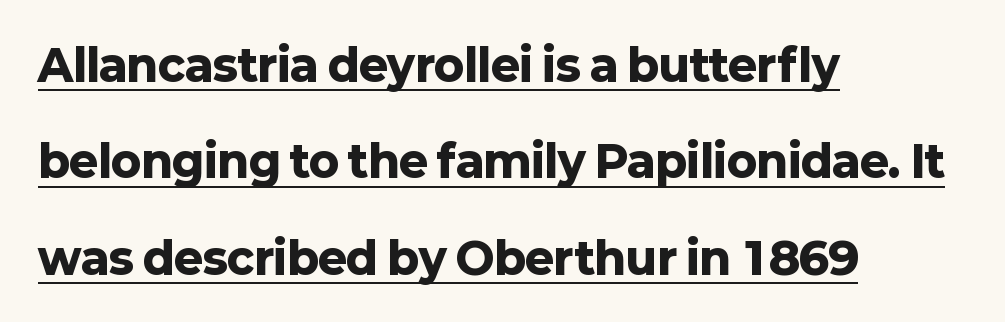
The rag falls on the right side of this text block. You could not count columns in this text — the font is proportionally spaced. Letterform terminals end flat and unadorned throughout the passage. Pretty heavy lettering here — definitely bold. Each new line begins a long way beneath the previous one. Nobody touched the tracking dial on this one.
